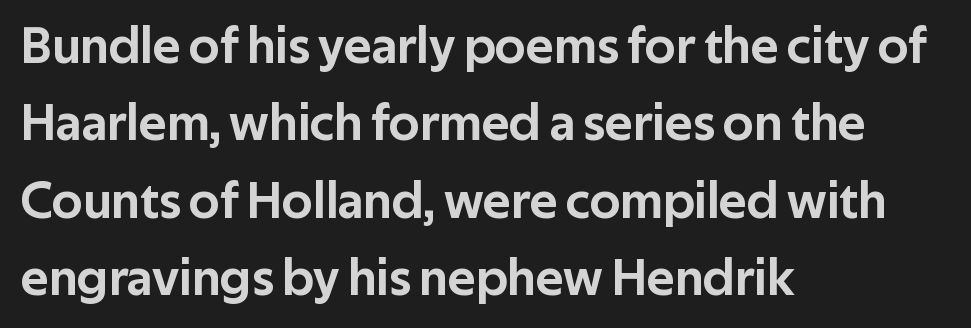
The image shows 52 px sans-serif type, upright; set left-aligned, normal line spacing (1.49x), normal letter spacing, not underlined; low stroke contrast and a medium x-height.
